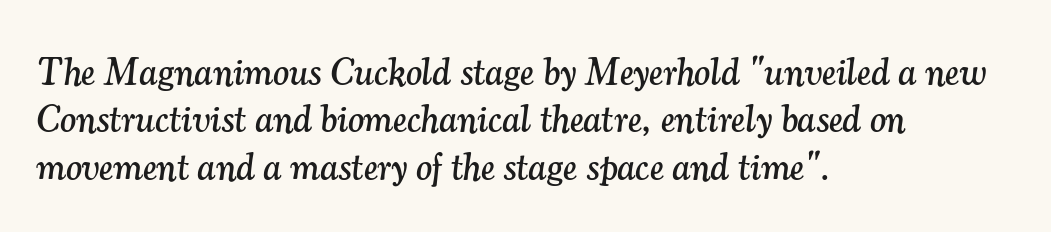
Q: Is the text italic (slanted)? A: Yes, it leans right by about 7 degrees.
Q: Is the typeface a serif or a sans-serif typeface? A: Serif.
Q: Is the text underlined? A: No.
Q: How is the paragraph aligned? A: Left-aligned.
Q: Is the spacing between letters normal or unusually wide? A: Normal.
Q: Is the spacing between lines tight, normal or loose? A: Normal.
Q: Width (condensed, normal, or wide)? A: Normal.
Q: Stroke contrast? A: Medium.
Q: x-height? A: Small.
Q: Monospaced? A: No.
